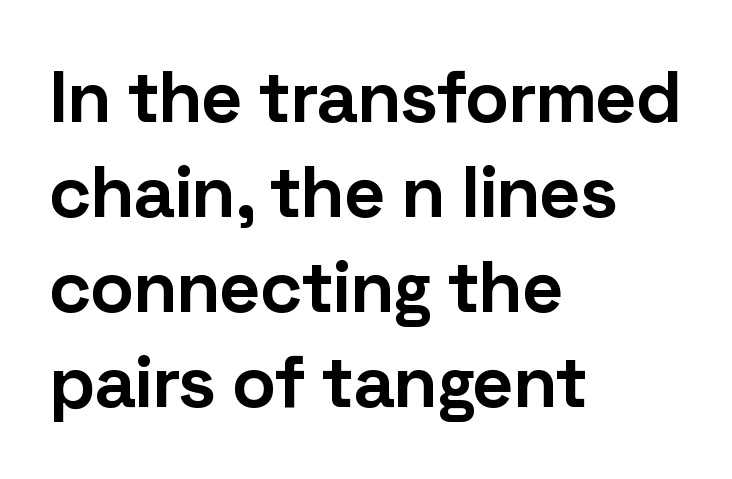
Q: Is the text bold? A: Yes.
Q: Is the text italic (slanted)? A: No, it is upright.
Q: Is the typeface a serif or a sans-serif typeface? A: Sans-serif.
Q: Is the text underlined? A: No.
Q: How is the paragraph aligned? A: Left-aligned.
Q: Is the spacing between letters normal or unusually wide? A: Normal.
Q: Is the spacing between lines tight, normal or loose? A: Normal.
Q: Width (condensed, normal, or wide)? A: Normal.
Q: Stroke contrast? A: Low.
Q: x-height? A: Medium.
Q: Monospaced? A: No.
